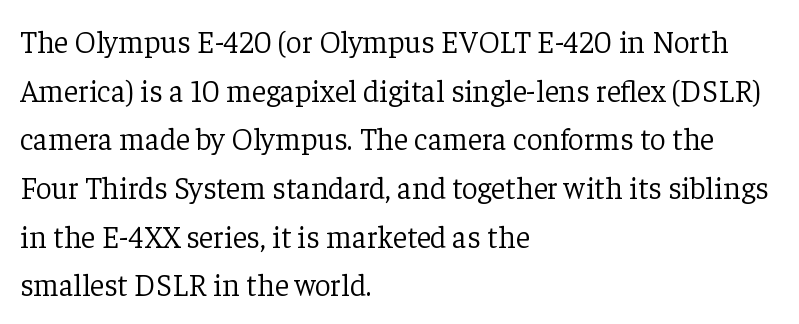
Q: Is the text bold? A: No.
Q: Is the text italic (slanted)? A: No, it is upright.
Q: Is the typeface a serif or a sans-serif typeface? A: Serif.
Q: Is the text underlined? A: No.
Q: How is the paragraph aligned? A: Left-aligned.
Q: Is the spacing between letters normal or unusually wide? A: Normal.
Q: Is the spacing between lines tight, normal or loose? A: Normal.
Q: Width (condensed, normal, or wide)? A: Normal.
Q: Stroke contrast? A: Low.
Q: x-height? A: Medium.
Q: Monospaced? A: No.
